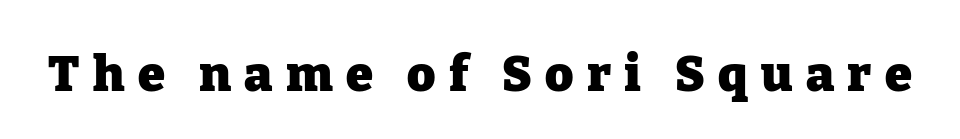
This sample uses a serif face. A roman cut, with each character standing at attention. Inter-character spacing is expanded well beyond the font's built-in metrics. The characters look thick and weighty, a clear bold. This rendering features lettering with no underline. Think of a printed novel: that variable character pitch is what you see here.
